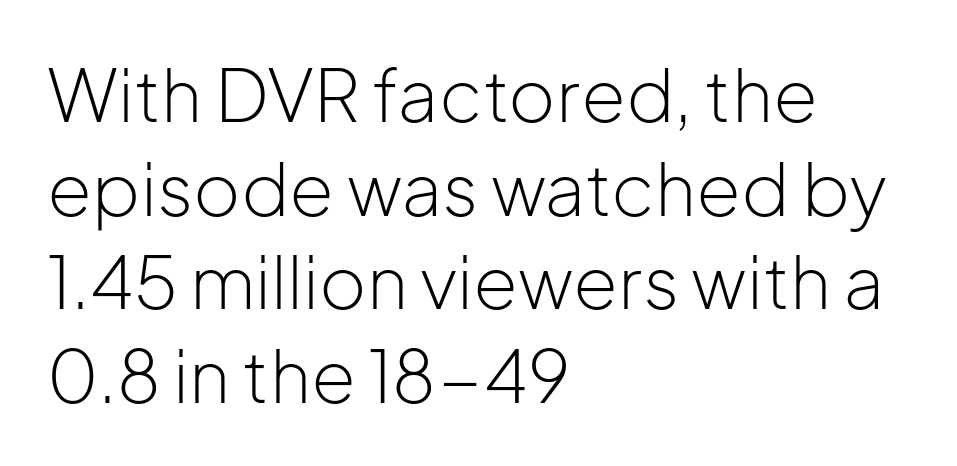
Leading matches the norm, producing a regular column. Here the designer chose a conventional face with non-uniform glyph widths. Only glyphs here, with clear space below each row. Classification — sans serif. Every stem runs plumb, perpendicular to the baseline.
